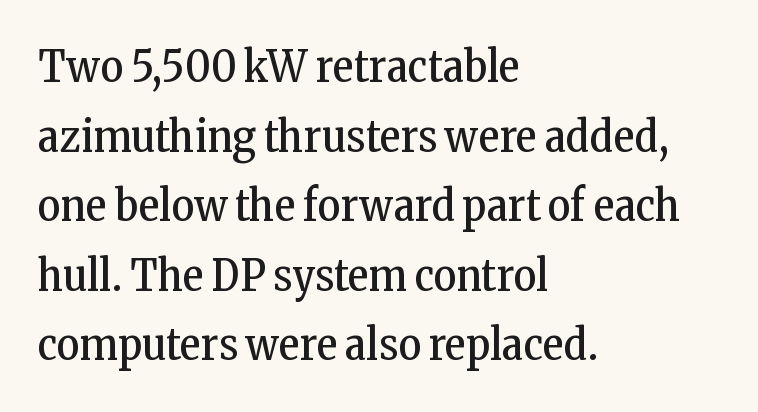
The image shows 44 px regular-weight, condensed serif type, upright; set left-aligned, normal line spacing (1.58x), normal letter spacing, not underlined; low stroke contrast and a medium x-height.
